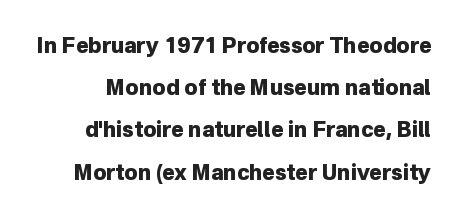
Q: Is the text bold? A: Yes.
Q: Is the text italic (slanted)? A: No, it is upright.
Q: Is the text underlined? A: No.
Q: Is the spacing between letters normal or unusually wide? A: Normal.
Q: Is the spacing between lines tight, normal or loose? A: Loose.
